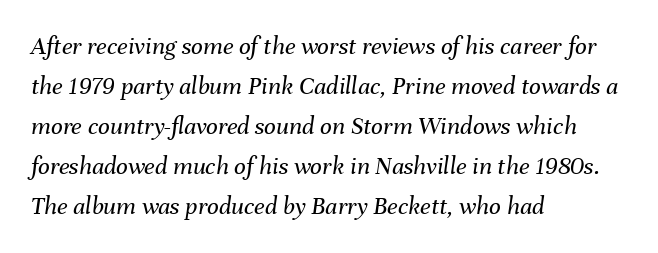
Q: Is the text bold? A: No.
Q: Is the text italic (slanted)? A: Yes, it leans right by about 8 degrees.
Q: Is the text underlined? A: No.
Q: How is the paragraph aligned? A: Left-aligned.
Q: Is the spacing between letters normal or unusually wide? A: Normal.
Q: Is the spacing between lines tight, normal or loose? A: Normal.
